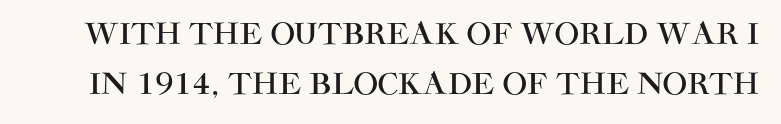
{"serif": "no", "italic": "no", "width": "normal", "stroke_contrast": "high", "x_height": "large", "monospaced": "no", "underline": "no", "line_spacing_ratio": 1.71, "letter_spacing": "normal", "letter_spacing_em": 0.0, "glyph_px": 29}
